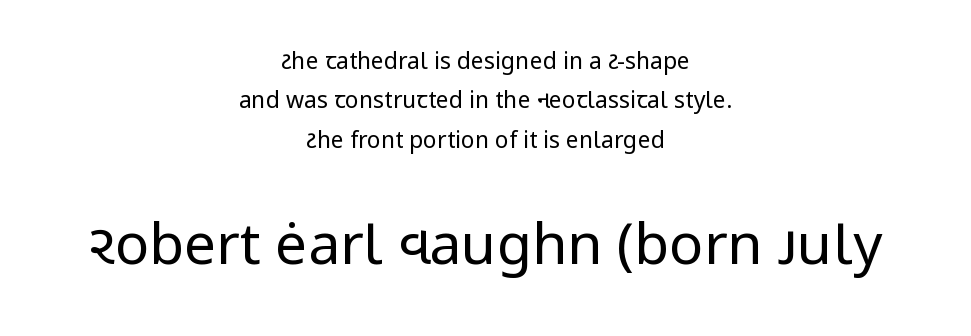
You get the small type first, then a jump to larger type. Every stem runs plumb, perpendicular to the baseline. Stems here are at most as thick as an everyday book face. Think of a printed novel: that variable character pitch is what you see here. The letterforms sit shoulder to shoulder at normal distance. Line starts and ends both wander, symmetrically.
